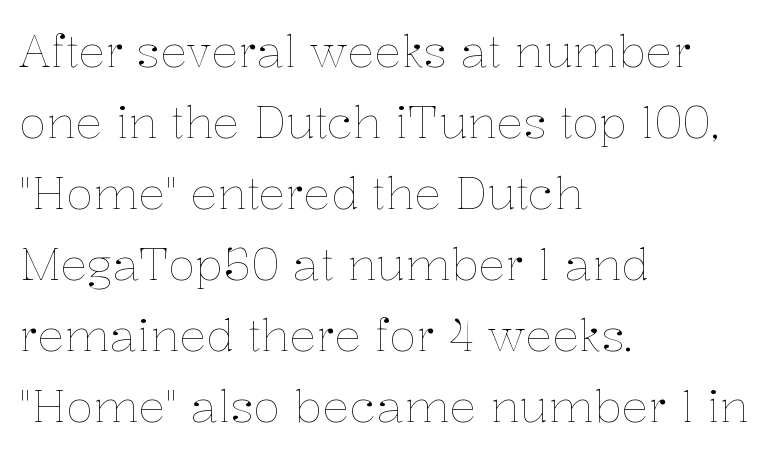
The image shows 45 px thin type, upright; set left-aligned, normal line spacing (1.58x), normal letter spacing, not underlined; low stroke contrast and a medium x-height.
